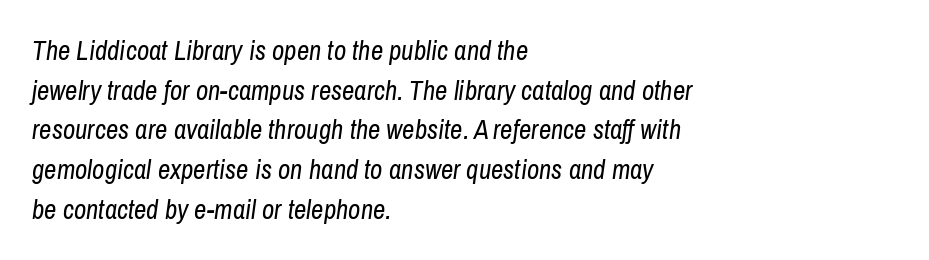
The space directly below the letters is spotless. Posture: slanted. Compared with typical paragraphs, the rows here are spaced about the same. Weight: in the light-to-regular range. Typeset ragged right — the left edge is the straight one.
